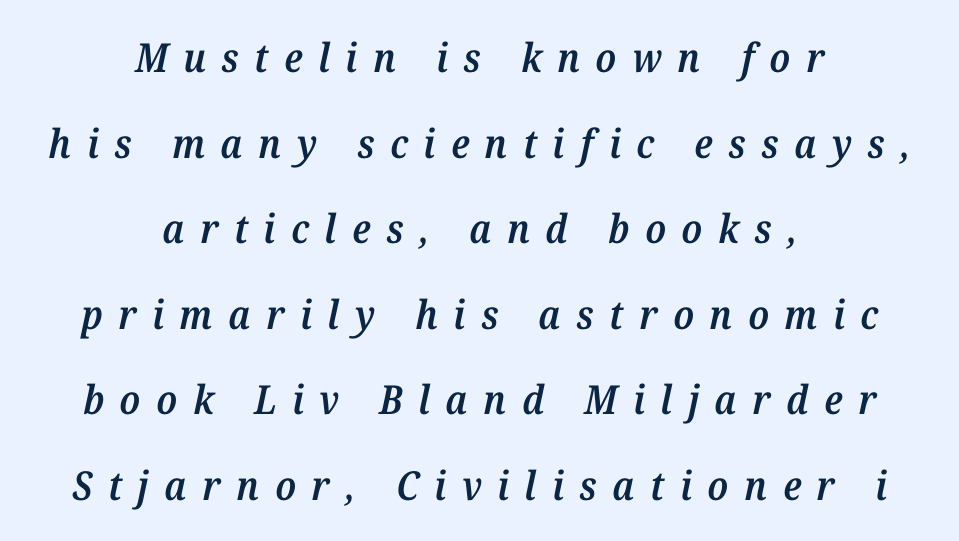
Q: Is the text bold? A: Semi-bold.
Q: Is the text italic (slanted)? A: Yes, it leans right by about 12 degrees.
Q: Is the typeface a serif or a sans-serif typeface? A: Serif.
Q: Is the text underlined? A: No.
Q: How is the paragraph aligned? A: Centered.
Q: Is the spacing between letters normal or unusually wide? A: Unusually wide.
Q: Is the spacing between lines tight, normal or loose? A: Loose.
Q: Width (condensed, normal, or wide)? A: Normal.
Q: Stroke contrast? A: Medium.
Q: x-height? A: Medium.
Q: Monospaced? A: No.
